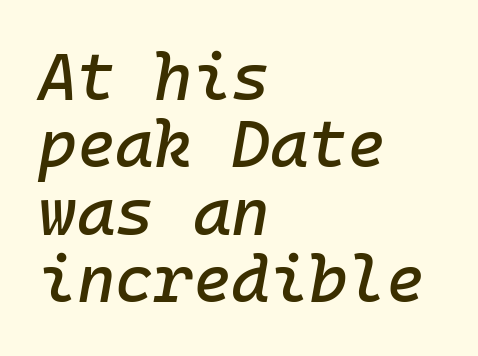
Q: Is the text italic (slanted)? A: Yes, it leans right by about 10 degrees.
Q: Is the text underlined? A: No.
Q: How is the paragraph aligned? A: Left-aligned.
Q: Is the spacing between letters normal or unusually wide? A: Normal.
Q: Is the spacing between lines tight, normal or loose? A: Tight.
Q: Width (condensed, normal, or wide)? A: Normal.
Q: Stroke contrast? A: Low.
Q: x-height? A: Medium.
Q: Monospaced? A: Yes.
